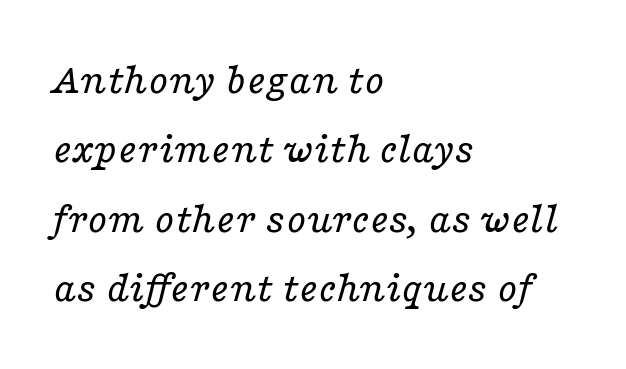
Q: Is the text bold? A: No.
Q: Is the text italic (slanted)? A: Yes, it leans right by about 16 degrees.
Q: Is the typeface a serif or a sans-serif typeface? A: Serif.
Q: Is the text underlined? A: No.
Q: How is the paragraph aligned? A: Left-aligned.
Q: Is the spacing between letters normal or unusually wide? A: Normal.
Q: Is the spacing between lines tight, normal or loose? A: Normal.
Q: Width (condensed, normal, or wide)? A: Wide.
Q: Stroke contrast? A: Low.
Q: x-height? A: Medium.
Q: Monospaced? A: No.
